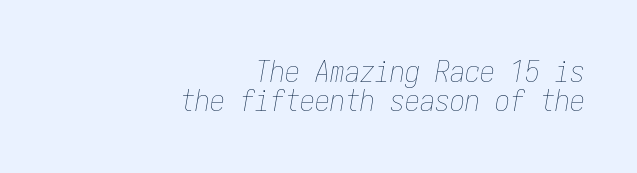
Q: Is the text bold? A: No.
Q: Is the text italic (slanted)? A: Yes, it leans right by about 10 degrees.
Q: Is the text underlined? A: No.
Q: How is the paragraph aligned? A: Right-aligned.
Q: Is the spacing between letters normal or unusually wide? A: Normal.
Q: Is the spacing between lines tight, normal or loose? A: Tight.
Q: Width (condensed, normal, or wide)? A: Condensed.
Q: Stroke contrast? A: Low.
Q: x-height? A: Medium.
